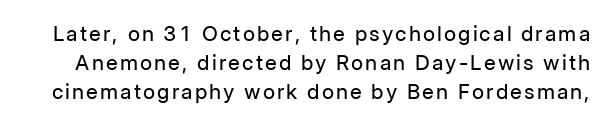
Does the leading feel generous? No, just average. When letters stand straight like this, we call the style roman or upright. No letter is thick-stroked: the sample isn't bold. Clear beneath every line of the passage.
